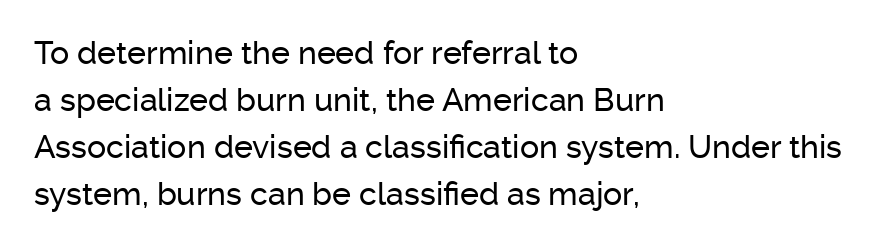
{"serif": "no", "italic": "no", "width": "normal", "stroke_contrast": "low", "x_height": "medium", "monospaced": "no", "underline": "no", "align": "left", "line_spacing": "normal", "line_spacing_ratio": 1.47, "letter_spacing": "normal", "letter_spacing_em": 0.0, "glyph_px": 32}
